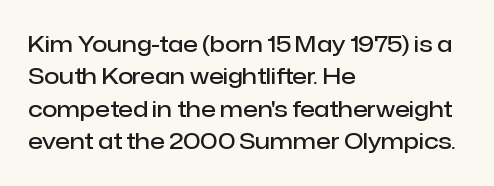
{"italic": "no", "bold": "semi", "underline": "no", "align": "left", "line_spacing": "normal", "line_spacing_ratio": 1.47, "letter_spacing": "normal", "letter_spacing_em": 0.0, "glyph_px": 22}
